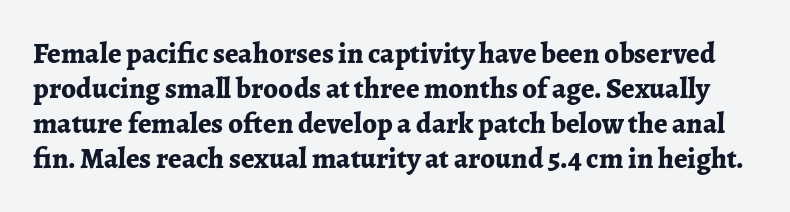
Q: Is the text bold? A: Yes.
Q: Is the text italic (slanted)? A: No, it is upright.
Q: Is the typeface a serif or a sans-serif typeface? A: Serif.
Q: Is the text underlined? A: No.
Q: Is the spacing between letters normal or unusually wide? A: Normal.
Q: Width (condensed, normal, or wide)? A: Normal.
Q: Stroke contrast? A: Low.
Q: x-height? A: Medium.
Q: Monospaced? A: No.
